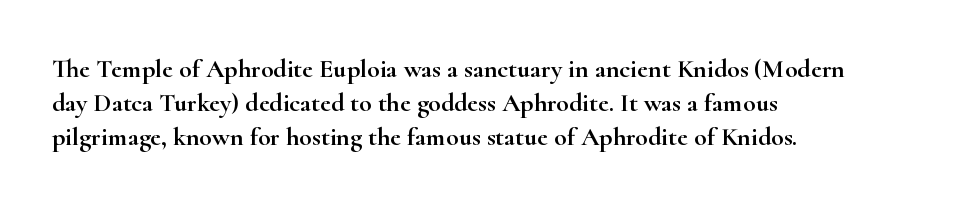
{"italic": "no", "underline": "no", "align": "left", "line_spacing": "normal", "line_spacing_ratio": 1.3, "letter_spacing": "normal", "letter_spacing_em": 0.0, "glyph_px": 26}
